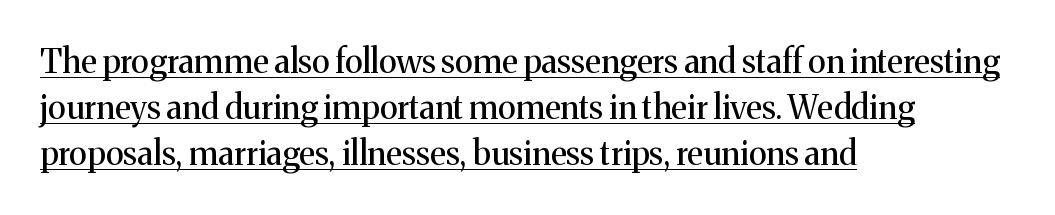
Q: Is the text bold? A: No.
Q: Is the text italic (slanted)? A: No, it is upright.
Q: Is the typeface a serif or a sans-serif typeface? A: Serif.
Q: Is the text underlined? A: Yes.
Q: How is the paragraph aligned? A: Left-aligned.
Q: Is the spacing between letters normal or unusually wide? A: Normal.
Q: Is the spacing between lines tight, normal or loose? A: Normal.
Q: Width (condensed, normal, or wide)? A: Normal.
Q: Stroke contrast? A: Medium.
Q: x-height? A: Medium.
Q: Monospaced? A: No.
